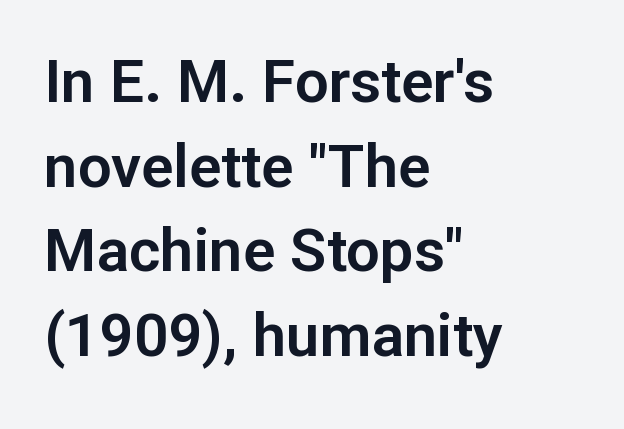
{"serif": "no", "italic": "no", "width": "normal", "stroke_contrast": "low", "x_height": "medium", "monospaced": "no", "underline": "no", "align": "left", "line_spacing": "normal", "line_spacing_ratio": 1.41, "letter_spacing": "normal", "letter_spacing_em": 0.0, "glyph_px": 60}
